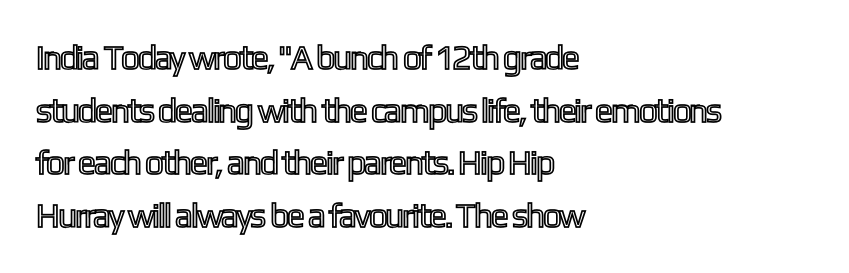
The image shows 34 px condensed type, upright; set left-aligned, normal line spacing (1.55x), normal letter spacing, not underlined; a medium x-height.
